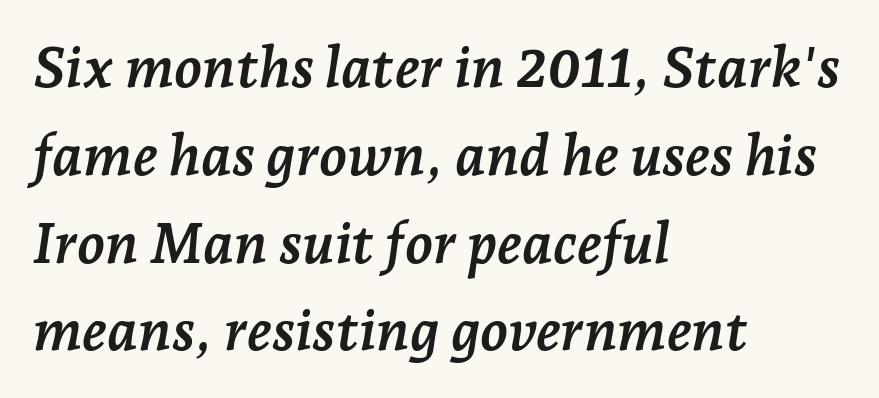
The image shows 57 px semibold serif type, italic (leaning right); set left-aligned, normal line spacing (1.54x), normal letter spacing, not underlined; low stroke contrast and a medium x-height.
